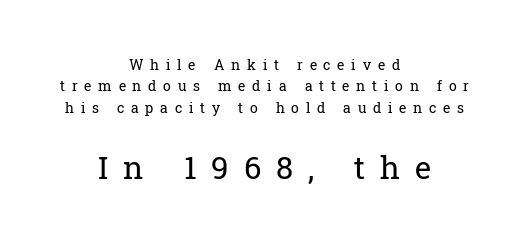
Q: Is the text bold? A: No.
Q: Is the text italic (slanted)? A: No, it is upright.
Q: Is the typeface a serif or a sans-serif typeface? A: Serif.
Q: Is the text underlined? A: No.
Q: How is the paragraph aligned? A: Centered.
Q: Is the spacing between letters normal or unusually wide? A: Unusually wide.
Q: Is the spacing between lines tight, normal or loose? A: Normal.
Q: Which block of text is set in a larger size, the first (top) or the second (bottom)? A: The second (bottom) one.
Q: Width (condensed, normal, or wide)? A: Normal.
Q: Stroke contrast? A: Low.
Q: x-height? A: Medium.
Q: Monospaced? A: No.
